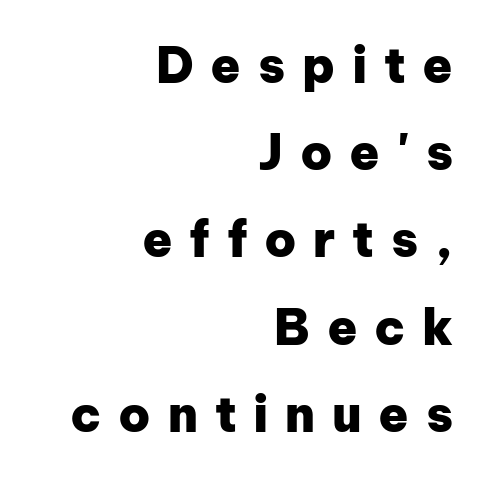
Q: Is the text bold? A: Yes.
Q: Is the text italic (slanted)? A: No, it is upright.
Q: Is the typeface a serif or a sans-serif typeface? A: Sans-serif.
Q: Is the text underlined? A: No.
Q: How is the paragraph aligned? A: Right-aligned.
Q: Is the spacing between letters normal or unusually wide? A: Unusually wide.
Q: Width (condensed, normal, or wide)? A: Normal.
Q: Stroke contrast? A: Low.
Q: x-height? A: Medium.
Q: Monospaced? A: No.
